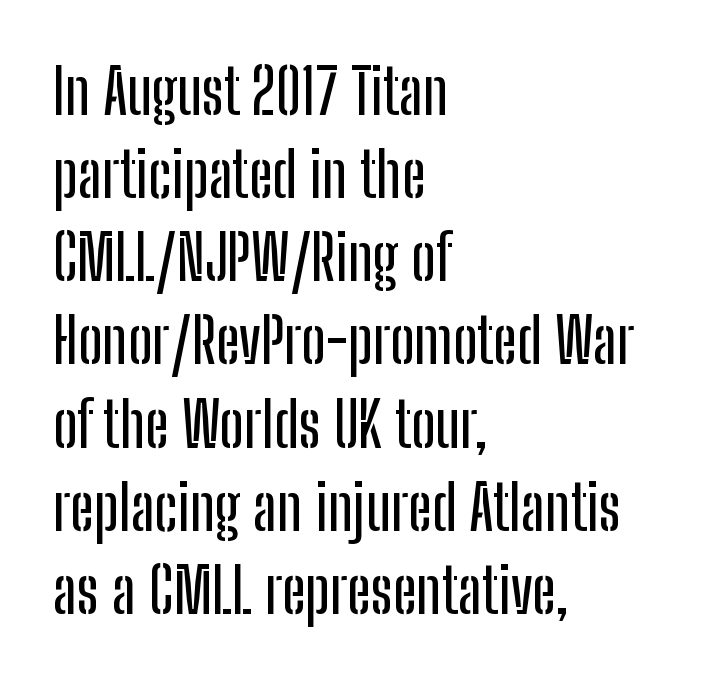
The image shows 63 px condensed sans-serif type, upright; set left-aligned, normal line spacing (1.32x), normal letter spacing, not underlined; low stroke contrast and a medium x-height.
